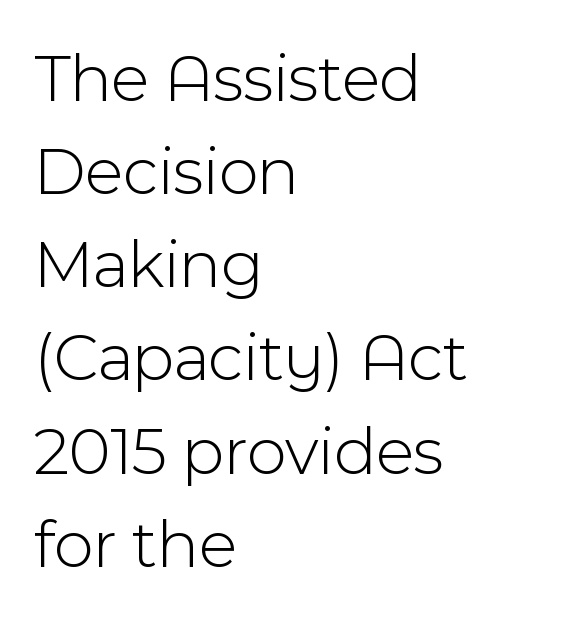
Q: Is the text bold? A: No.
Q: Is the text italic (slanted)? A: No, it is upright.
Q: Is the typeface a serif or a sans-serif typeface? A: Sans-serif.
Q: Is the text underlined? A: No.
Q: How is the paragraph aligned? A: Left-aligned.
Q: Is the spacing between letters normal or unusually wide? A: Normal.
Q: Is the spacing between lines tight, normal or loose? A: Normal.
Q: Width (condensed, normal, or wide)? A: Normal.
Q: x-height? A: Medium.
Q: Monospaced? A: No.
